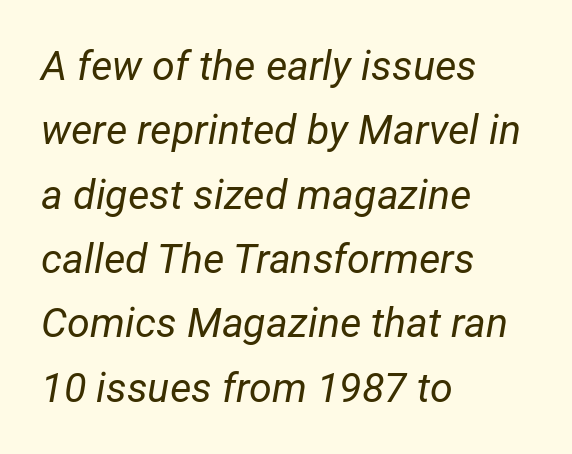
Descenders are the only things crossing below the line. Spacing between characters is what you'd get straight out of the box. The vertical gap from one line to the next is medium. There's an unmistakable incline to the writing here.
